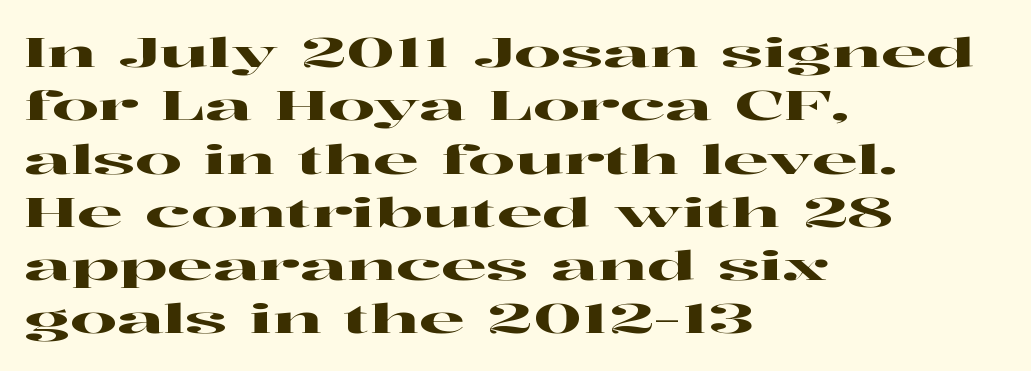
Q: Is the text italic (slanted)? A: No, it is upright.
Q: Is the typeface a serif or a sans-serif typeface? A: Serif.
Q: Is the text underlined? A: No.
Q: How is the paragraph aligned? A: Left-aligned.
Q: Is the spacing between letters normal or unusually wide? A: Normal.
Q: Is the spacing between lines tight, normal or loose? A: Normal.
Q: Width (condensed, normal, or wide)? A: Wide.
Q: Stroke contrast? A: High.
Q: x-height? A: Medium.
Q: Monospaced? A: No.
